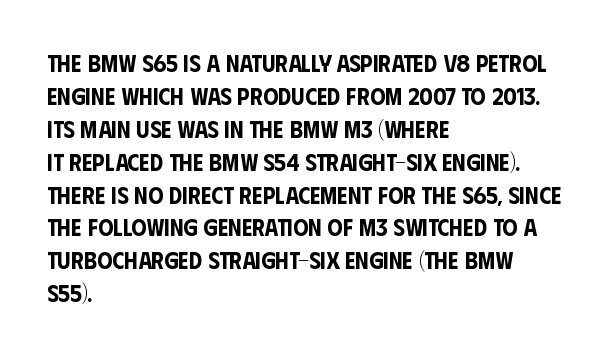
Q: Is the text italic (slanted)? A: No, it is upright.
Q: Is the text underlined? A: No.
Q: How is the paragraph aligned? A: Left-aligned.
Q: Is the spacing between letters normal or unusually wide? A: Normal.
Q: Is the spacing between lines tight, normal or loose? A: Normal.
